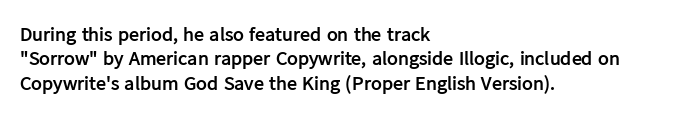
Q: Is the text bold? A: Yes.
Q: Is the text italic (slanted)? A: No, it is upright.
Q: Is the text underlined? A: No.
Q: How is the paragraph aligned? A: Left-aligned.
Q: Is the spacing between letters normal or unusually wide? A: Normal.
